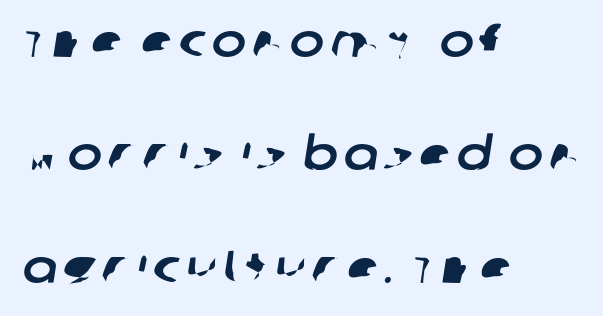
Layout note: lines flush left. Here the designer chose a conventional face with non-uniform glyph widths. Font category for this specimen: sans-serif. Underline: absent. The block of text is sparse from top to bottom, with ample space between rows.
